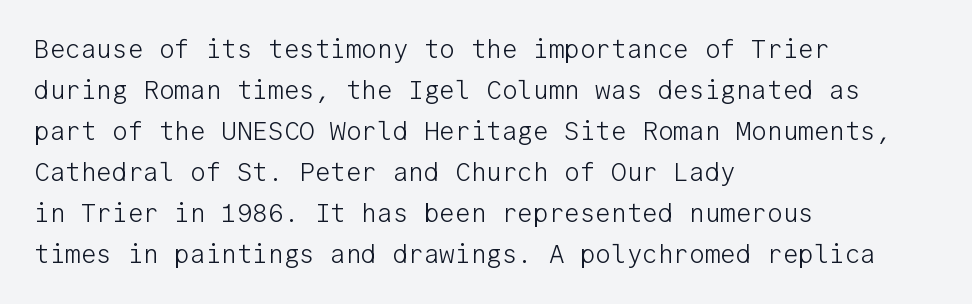
{"italic": "no", "bold": "no", "underline": "no", "align": "left", "line_spacing": "normal", "line_spacing_ratio": 1.58, "letter_spacing": "normal", "letter_spacing_em": 0.0, "glyph_px": 26}
